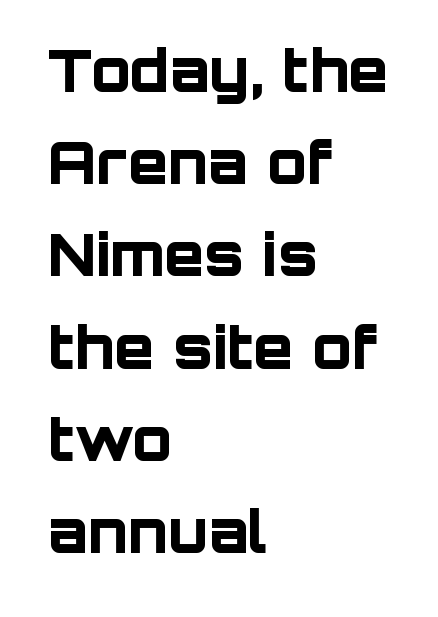
Heavy-handed strokes throughout: this text is bold. Honestly, the letter spacing is just normal — you wouldn't notice it. Compared with typical paragraphs, the rows here are spaced about the same. Each line starts at the same left margin while the right side varies.
